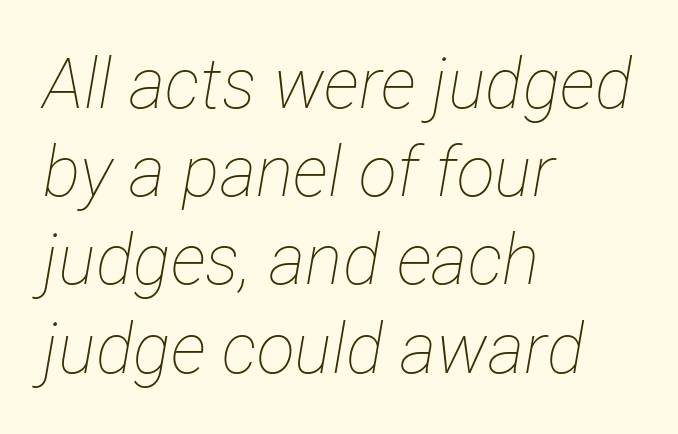
The image shows 70 px thin, condensed type, italic (leaning right); set left-aligned, normal line spacing (1.26x), normal letter spacing, not underlined; low stroke contrast and a medium x-height.
